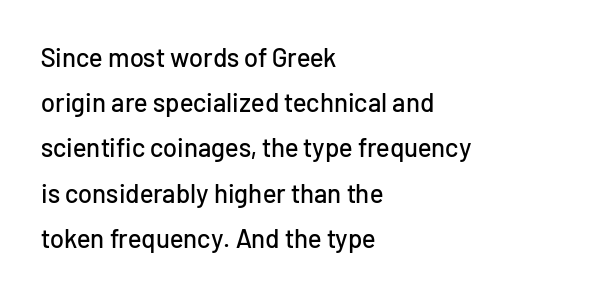
The image shows 26 px text type, upright; set left-aligned, line spacing 1.74x, normal letter spacing, not underlined.
